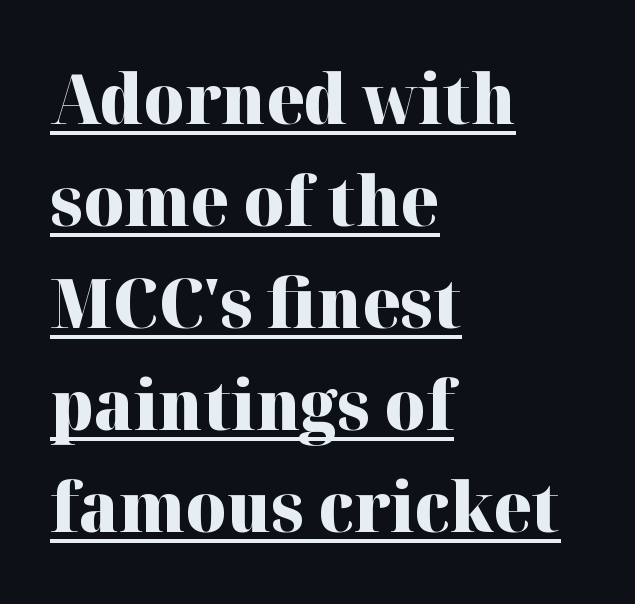
The type sits square on the baseline with zero lean. Compared with a centered layout, this one pins lines to the left instead. Notice how a bar underscores the lettering throughout. Thick stems and heavy bowls — unmistakably bold.
